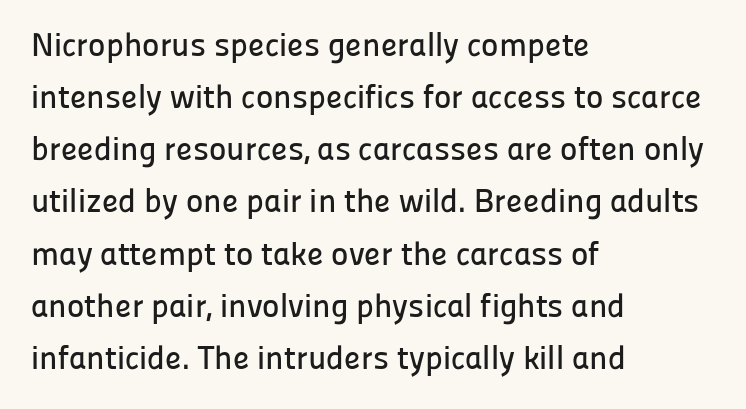
Q: Is the text italic (slanted)? A: No, it is upright.
Q: Is the typeface a serif or a sans-serif typeface? A: Sans-serif.
Q: Is the text underlined? A: No.
Q: How is the paragraph aligned? A: Left-aligned.
Q: Is the spacing between letters normal or unusually wide? A: Normal.
Q: Is the spacing between lines tight, normal or loose? A: Normal.
Q: Width (condensed, normal, or wide)? A: Normal.
Q: Stroke contrast? A: Low.
Q: x-height? A: Medium.
Q: Monospaced? A: No.
